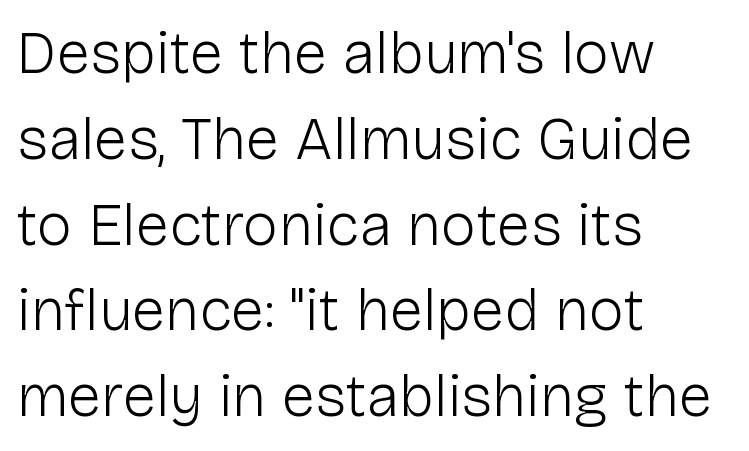
The image shows 60 px light sans-serif type, upright; set left-aligned, normal line spacing (1.43x), normal letter spacing, not underlined; low stroke contrast and a medium x-height.
